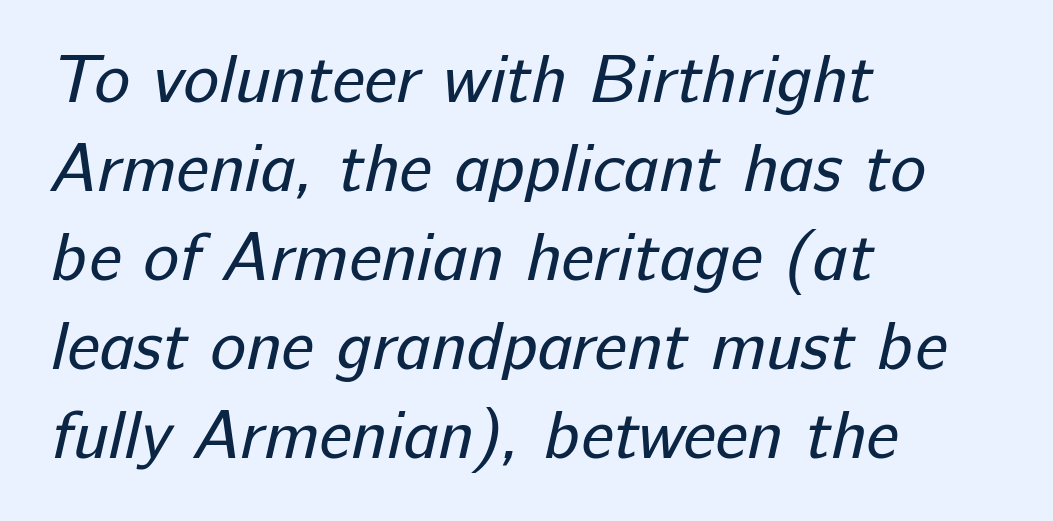
The image shows 67 px regular-weight sans-serif type; set left-aligned, normal line spacing (1.33x), normal letter spacing, not underlined; low stroke contrast and a medium x-height.
